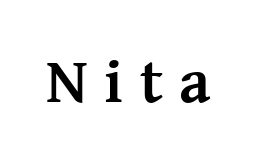
Q: Is the text bold? A: Yes.
Q: Is the text italic (slanted)? A: No, it is upright.
Q: Is the typeface a serif or a sans-serif typeface? A: Serif.
Q: Is the text underlined? A: No.
Q: Is the spacing between letters normal or unusually wide? A: Unusually wide.
Q: Width (condensed, normal, or wide)? A: Normal.
Q: Stroke contrast? A: Medium.
Q: x-height? A: Medium.
Q: Monospaced? A: No.
